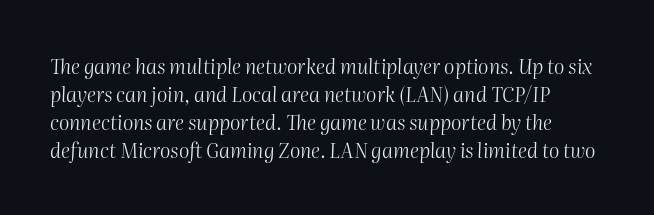
Q: Is the text bold? A: No.
Q: Is the text italic (slanted)? A: Yes, it leans right by about 2 degrees.
Q: Is the text underlined? A: No.
Q: Is the spacing between letters normal or unusually wide? A: Normal.
Q: Is the spacing between lines tight, normal or loose? A: Normal.
